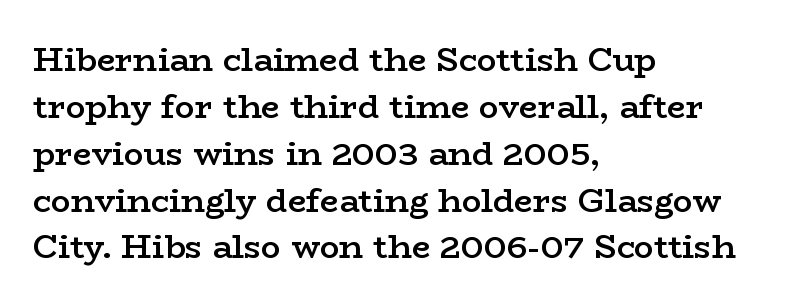
Weight: semibold (demi). Varying glyph widths throughout — classic text-font behaviour. Posture: vertical. Vertically, the passage feels balanced, rows spaced as you'd expect.
